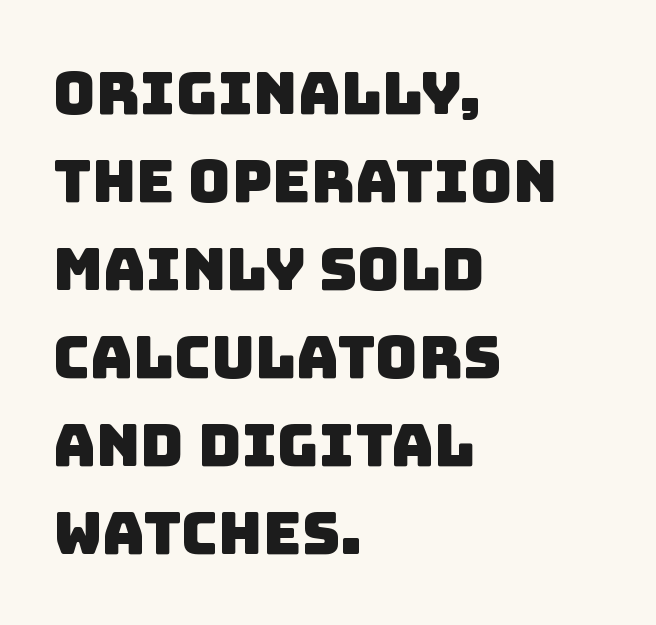
The strip under each line holds only bare page. What's the leading like? Ordinary, nothing unusual. This sample has the flowing, uneven cadence of proportional lettering. The rag falls on the right side of this text block. Does extra space separate the letters? No, they use regular spacing. Nope, no serifs anywhere on these letters.
